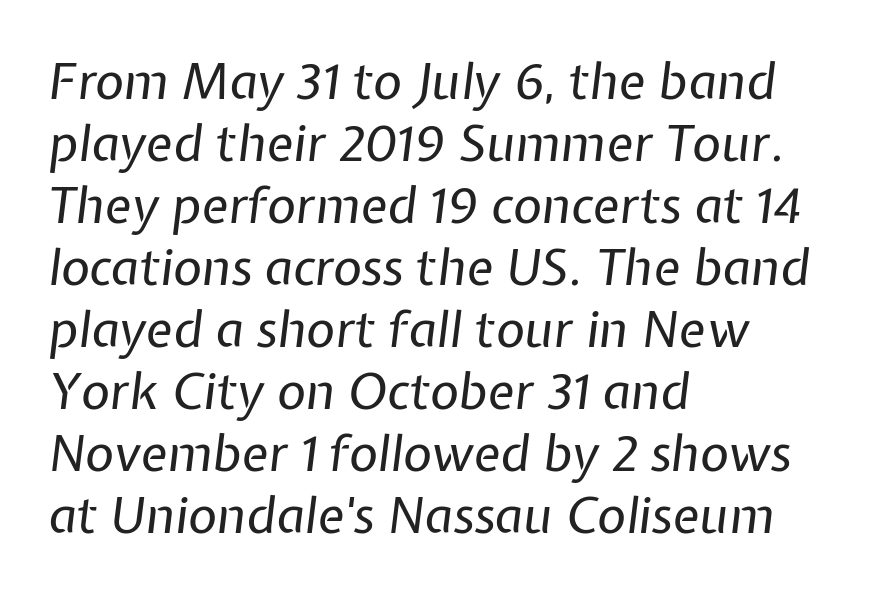
Every character sits at an angle, as italics do. Looks like regular typesetting: each glyph gets only the width it needs. Any mark beneath the type? The region is blank. Is the block centered? No — it sits flush against the left margin. Short note: letters normally spaced. Heaviness? Minimal to ordinary, like unemphasized prose.
